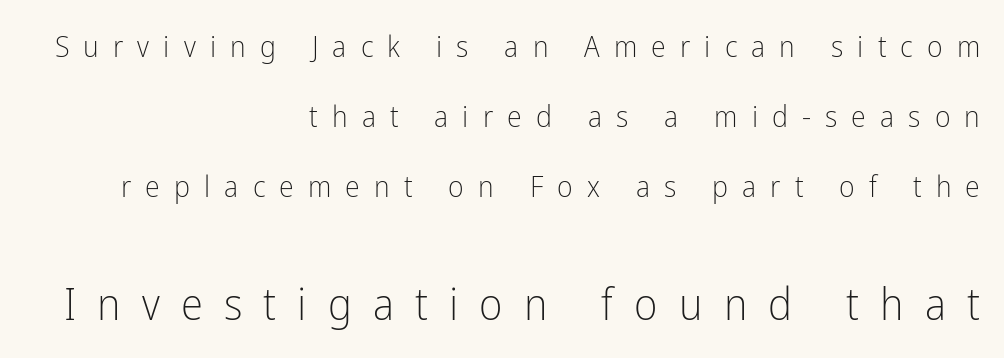
{"serif": "no", "italic": "no", "bold": "no", "weight": "light", "width": "condensed", "stroke_contrast": "low", "x_height": "medium", "monospaced": "no", "underline": "no", "align": "right", "line_spacing": "loose", "line_spacing_ratio": 2.34, "letter_spacing": "wide", "letter_spacing_em": 0.47, "larger_block": "second", "size_ratio": 1.5, "glyph_px": 45}
